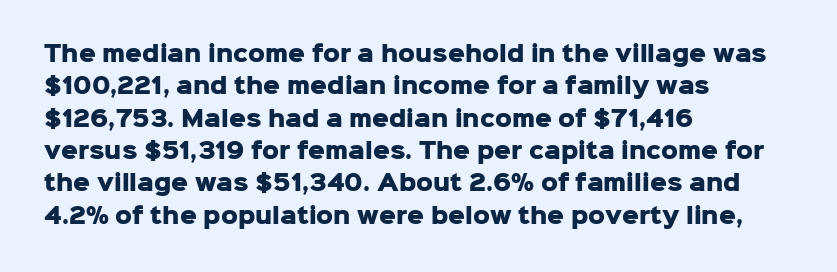
Q: Is the text bold? A: Yes.
Q: Is the text italic (slanted)? A: No, it is upright.
Q: Is the text underlined? A: No.
Q: How is the paragraph aligned? A: Left-aligned.
Q: Is the spacing between letters normal or unusually wide? A: Normal.
Q: Is the spacing between lines tight, normal or loose? A: Normal.
